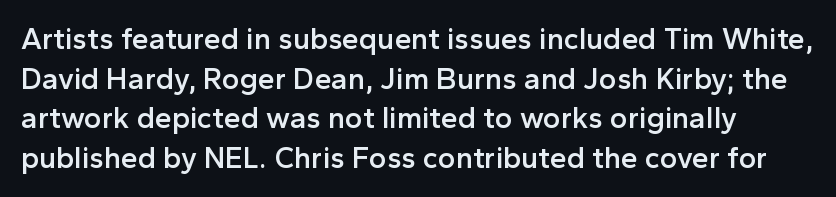
Note: no serifs on the glyphs. The baseline area is clear. Vertically, the passage feels balanced, rows spaced as you'd expect. Each glyph is drawn with semibold strokes, heavier than normal yet not fully bold.
